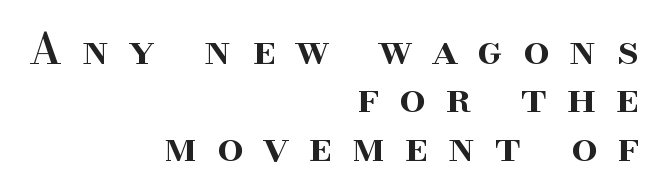
Q: Is the text bold? A: Semi-bold.
Q: Is the text italic (slanted)? A: No, it is upright.
Q: Is the typeface a serif or a sans-serif typeface? A: Serif.
Q: Is the text underlined? A: No.
Q: How is the paragraph aligned? A: Right-aligned.
Q: Is the spacing between letters normal or unusually wide? A: Unusually wide.
Q: Is the spacing between lines tight, normal or loose? A: Tight.
Q: Width (condensed, normal, or wide)? A: Normal.
Q: Stroke contrast? A: High.
Q: x-height? A: Small.
Q: Monospaced? A: No.
